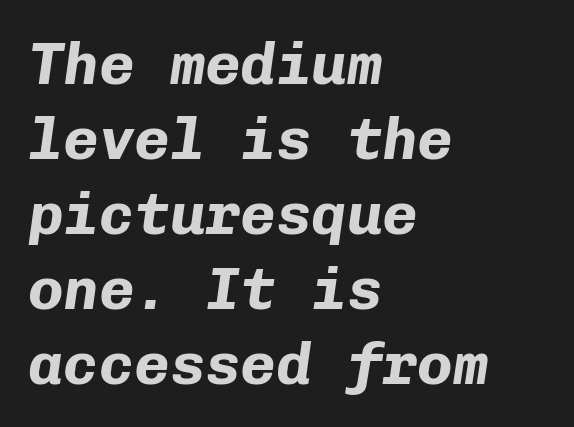
Q: Is the text bold? A: Yes.
Q: Is the text italic (slanted)? A: Yes, it leans right by about 8 degrees.
Q: Is the text underlined? A: No.
Q: How is the paragraph aligned? A: Left-aligned.
Q: Is the spacing between letters normal or unusually wide? A: Normal.
Q: Is the spacing between lines tight, normal or loose? A: Normal.
Q: Width (condensed, normal, or wide)? A: Normal.
Q: Stroke contrast? A: Low.
Q: x-height? A: Medium.
Q: Monospaced? A: Yes.
